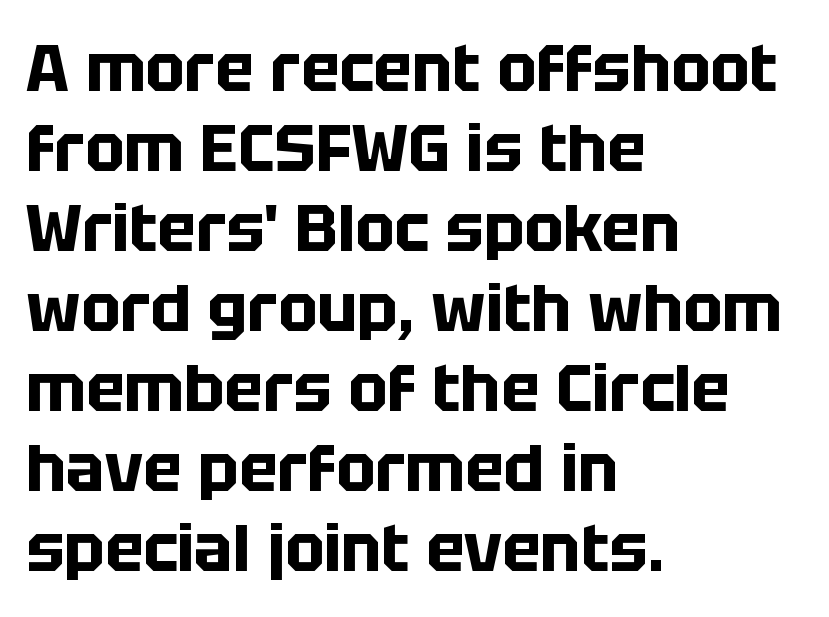
The rendering anchors every line to the left-hand side. Standard letterfit; no display-style spreading of the glyphs. Type without underlining. Designer's note — italics off, roman on. Strokes here are thick enough to call this a true bold. Character widths vary here, with narrow letters taking less room than wide ones.
